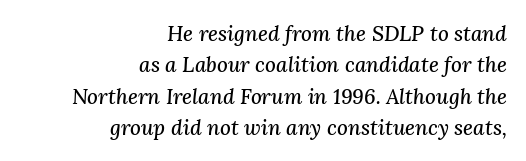
The strip under each line holds only bare page. A flush-right, rag-left setting is used for this passage. What stands out about the letter spacing? Nothing — it is the standard amount. Whoever set this chose a conventional vertical rhythm.
